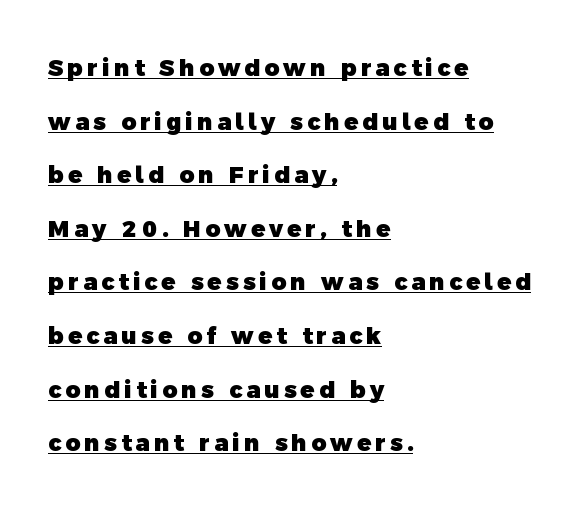
{"bold": "yes", "underline": "yes", "align": "left", "line_spacing": "loose", "line_spacing_ratio": 2.33, "glyph_px": 23}
